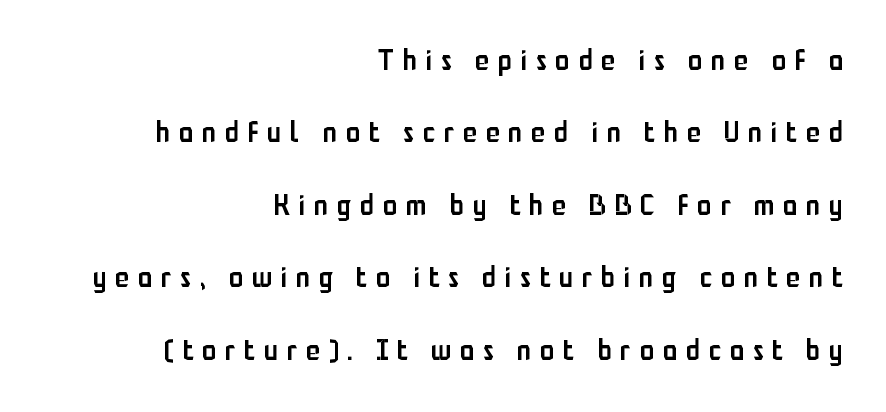
{"serif": "no", "italic": "no", "bold": "semi", "weight": "semibold", "width": "condensed", "stroke_contrast": "low", "x_height": "medium", "monospaced": "no", "underline": "no", "align": "right", "line_spacing": "loose", "line_spacing_ratio": 2.5, "letter_spacing": "wide", "letter_spacing_em": 0.3, "glyph_px": 29}
